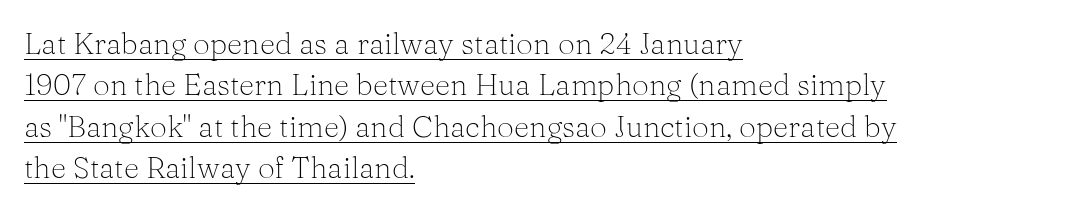
Compared with typical paragraphs, the rows here are spaced about the same. The lines in this sample share a left origin and differ only in where they stop. Honestly, the letter spacing is just normal — you wouldn't notice it. Rendered with straight, roman letterforms. Letterform terminals end in serifs throughout the passage. Vertical stems look standard width or narrower in stroke.
